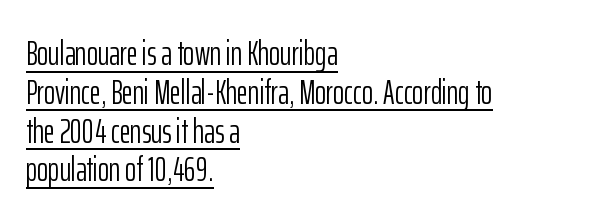
Q: Is the text bold? A: No.
Q: Is the text italic (slanted)? A: No, it is upright.
Q: Is the typeface a serif or a sans-serif typeface? A: Sans-serif.
Q: Is the text underlined? A: Yes.
Q: How is the paragraph aligned? A: Left-aligned.
Q: Is the spacing between letters normal or unusually wide? A: Normal.
Q: Is the spacing between lines tight, normal or loose? A: Tight.
Q: Width (condensed, normal, or wide)? A: Condensed.
Q: Stroke contrast? A: Low.
Q: x-height? A: Medium.
Q: Monospaced? A: No.
